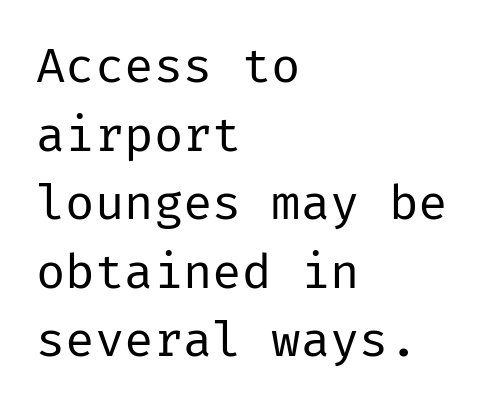
Leftover space on each line is placed entirely after the last word. The letters carry no serifs — their stems end cleanly without finishing strokes. Rule under the text: the space is simply empty. Notice how descenders clear the ascenders below comfortably — that's standard leading.
